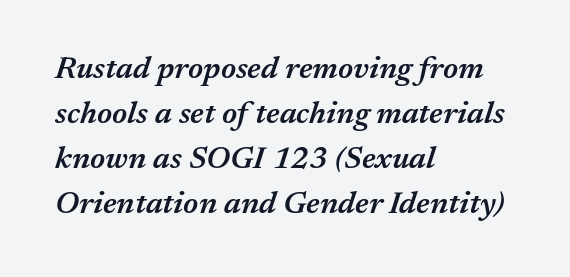
The image shows 31 px semibold type, italic (leaning right); set left-aligned, normal line spacing (1.45x), normal letter spacing, not underlined; medium stroke contrast and a medium x-height.
